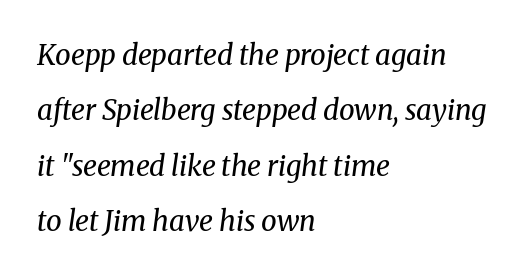
Q: Is the text bold? A: No.
Q: Is the text italic (slanted)? A: Yes, it leans right by about 8 degrees.
Q: Is the typeface a serif or a sans-serif typeface? A: Serif.
Q: Is the text underlined? A: No.
Q: How is the paragraph aligned? A: Left-aligned.
Q: Is the spacing between letters normal or unusually wide? A: Normal.
Q: Is the spacing between lines tight, normal or loose? A: Loose.
Q: Width (condensed, normal, or wide)? A: Normal.
Q: Stroke contrast? A: Medium.
Q: x-height? A: Medium.
Q: Monospaced? A: No.
